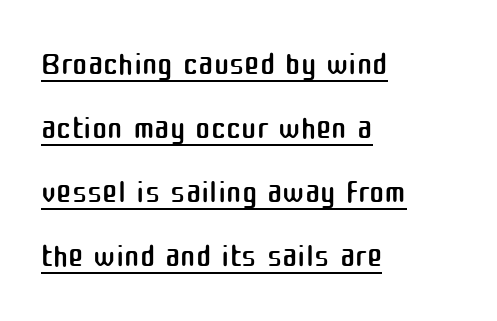
The image shows 46 px regular-weight sans-serif type, upright; set left-aligned, normal line spacing (1.39x), normal letter spacing, underlined; medium stroke contrast and a medium x-height.
